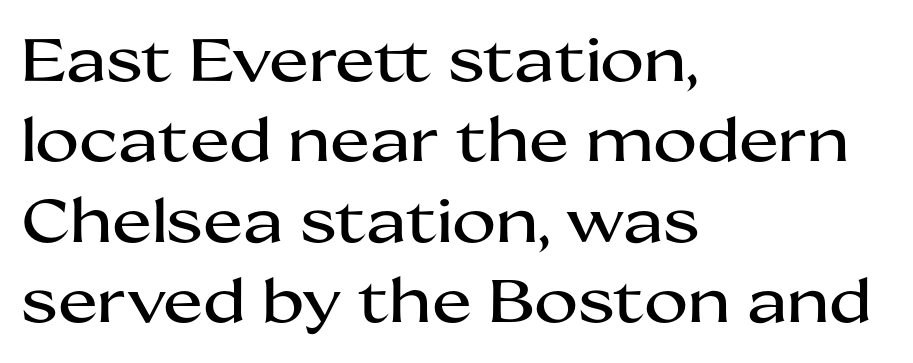
{"italic": "no", "width": "wide", "stroke_contrast": "medium", "x_height": "medium", "monospaced": "no", "underline": "no", "align": "left", "line_spacing": "normal", "line_spacing_ratio": 1.34, "letter_spacing": "normal", "letter_spacing_em": 0.0, "glyph_px": 60}
